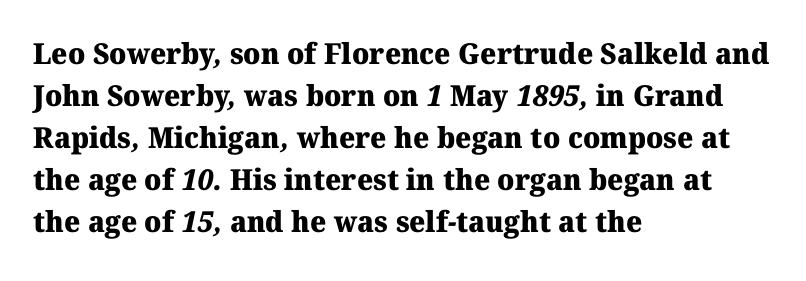
The image shows 29 px heavy serif type; set left-aligned, normal line spacing (1.45x), normal letter spacing, not underlined; medium stroke contrast and a medium x-height.
